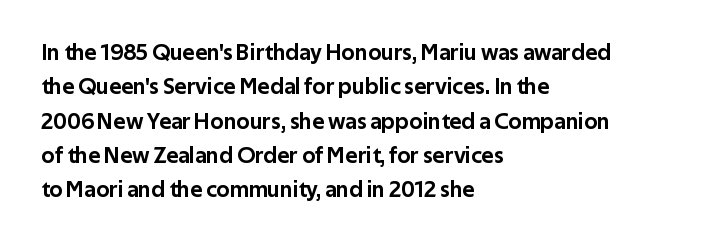
{"italic": "no", "underline": "no", "align": "left", "line_spacing": "normal", "line_spacing_ratio": 1.49, "letter_spacing": "normal", "letter_spacing_em": 0.0, "glyph_px": 23}
